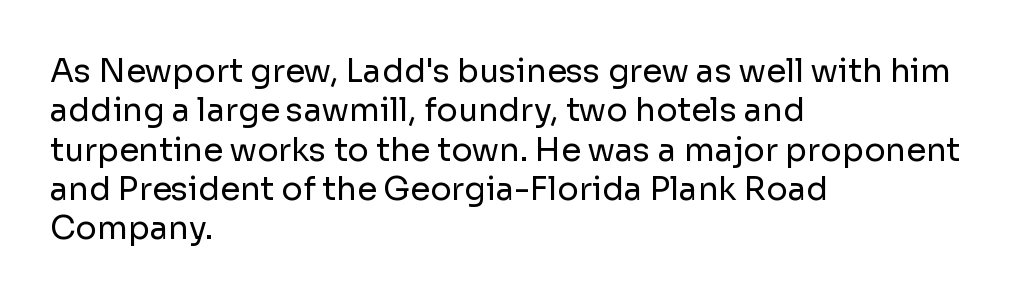
Nothing heavy about these letters — not bold at all. Each row of text sits above clean, open space. A student would call this left alignment; a typographer would say flush left, rag right. No feet cap the strokes, marking this as sans-serif type.
